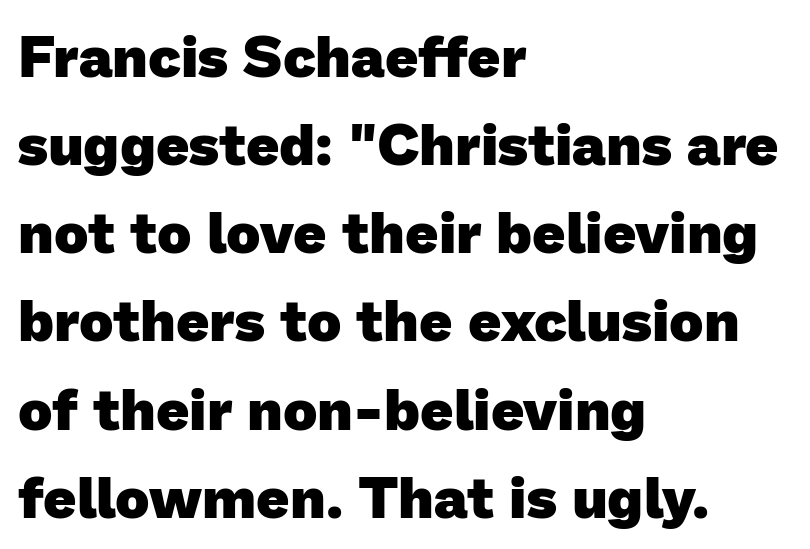
{"serif": "no", "bold": "yes", "weight": "heavy", "width": "normal", "stroke_contrast": "low", "x_height": "medium", "monospaced": "no", "underline": "no", "align": "left", "line_spacing": "normal", "line_spacing_ratio": 1.52, "letter_spacing": "normal", "letter_spacing_em": 0.0, "glyph_px": 58}
